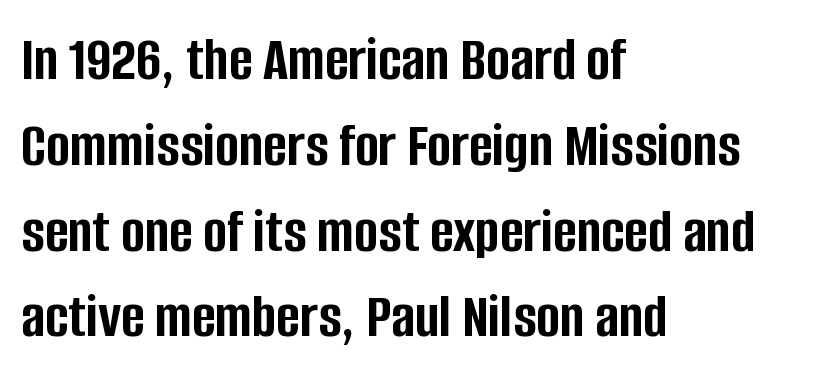
What's the leading like? Ordinary, nothing unusual. One-word summary of the alignment: left. Nope, not italic — everything's standing straight. You could not count columns in this text — the font is proportionally spaced. Letterform terminals end flat and unadorned throughout the passage.
